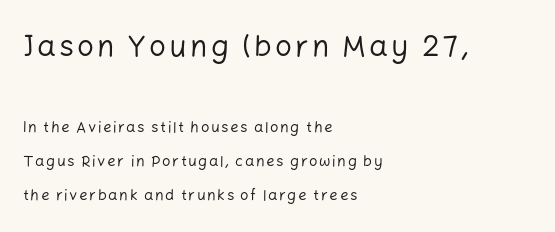
The image shows 30 px regular-weight sans-serif type, upright; set left-aligned, loose line spacing (2.26x), not underlined; the first (top) block is 2.0x larger; low stroke contrast and a medium x-height.
